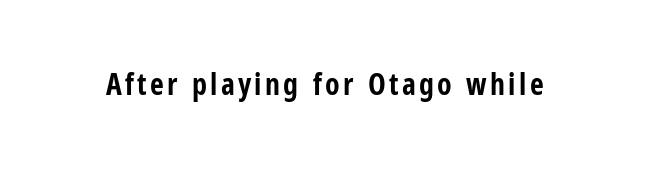
{"serif": "no", "italic": "no", "bold": "yes", "weight": "bold", "width": "condensed", "stroke_contrast": "low", "x_height": "medium", "monospaced": "no", "underline": "no", "glyph_px": 30}
